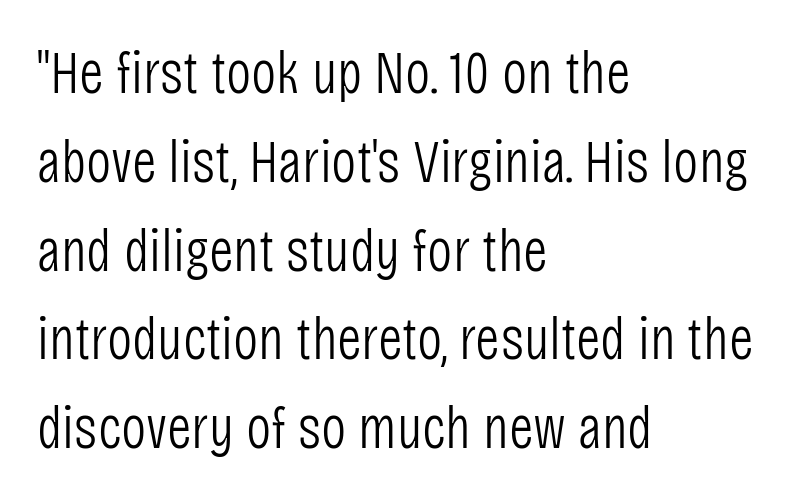
Every stem runs plumb, perpendicular to the baseline. Short and long lines alike share a common starting point at left. A clean baseline with only descenders dipping below it. Caption: standard tracking, unaltered. This reads as an unemphasized weight, regular at the heaviest.
